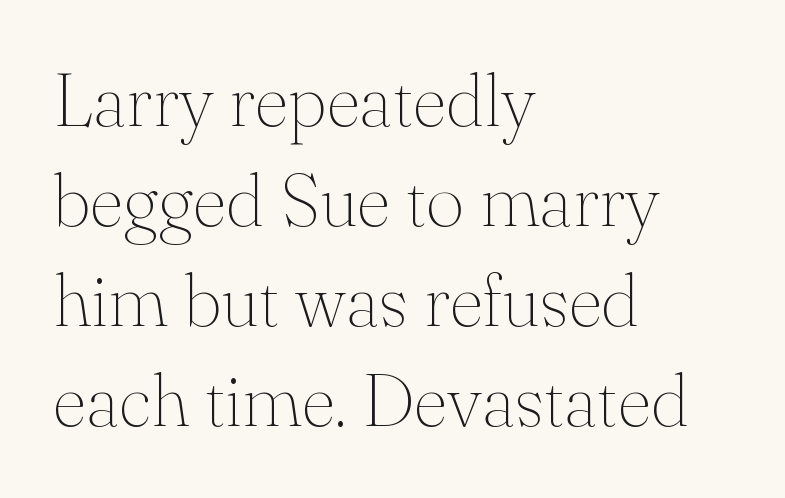
Students, observe: this is what conventionally led text looks like. It's the straight-up-and-down kind of type. The text block is weighted toward the left margin, trailing off unevenly rightward. The line texture is even and compact thanks to regular tracking. These lines are rendered in a variable-pitch font. The strip under each line holds only bare page.
